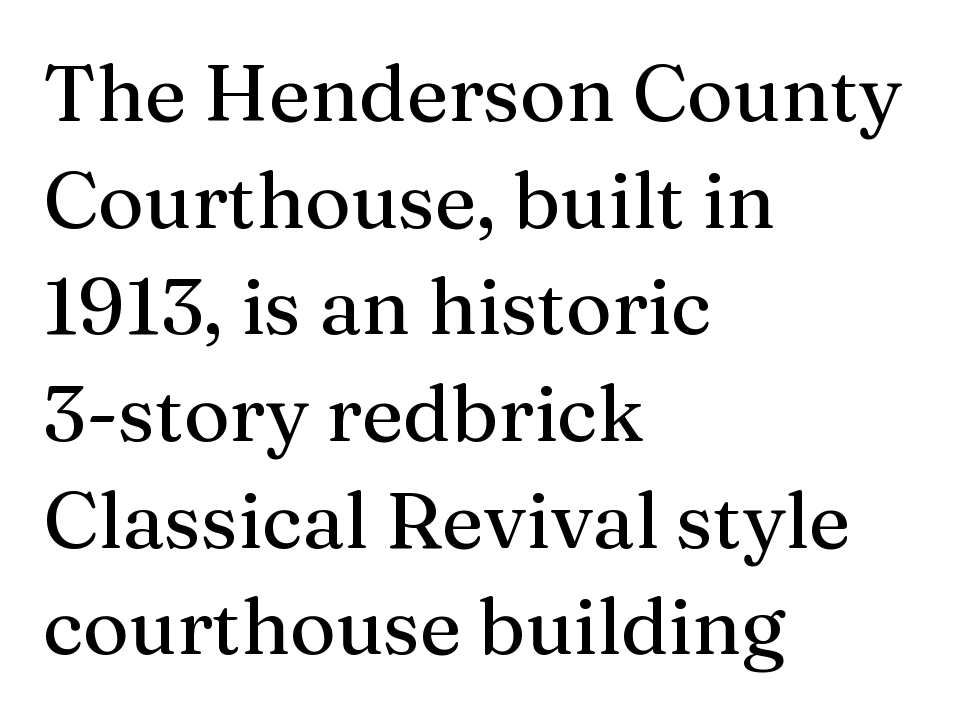
{"serif": "yes", "italic": "no", "width": "normal", "stroke_contrast": "medium", "x_height": "medium", "monospaced": "no", "underline": "no", "align": "left", "line_spacing": "normal", "line_spacing_ratio": 1.35, "letter_spacing": "normal", "letter_spacing_em": 0.0, "glyph_px": 79}
